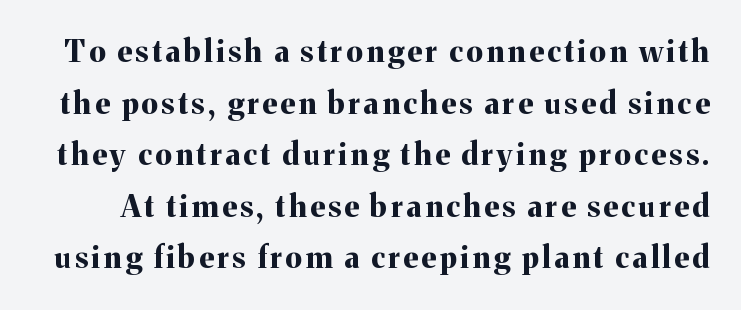
Italic: no, the glyphs are upright roman. The passage shown is not underscored anywhere. Letterform terminals end in serifs throughout the passage. You could not count columns in this text — the font is proportionally spaced. Compared with an ordinary text face, these strokes are far heavier — a full bold.
